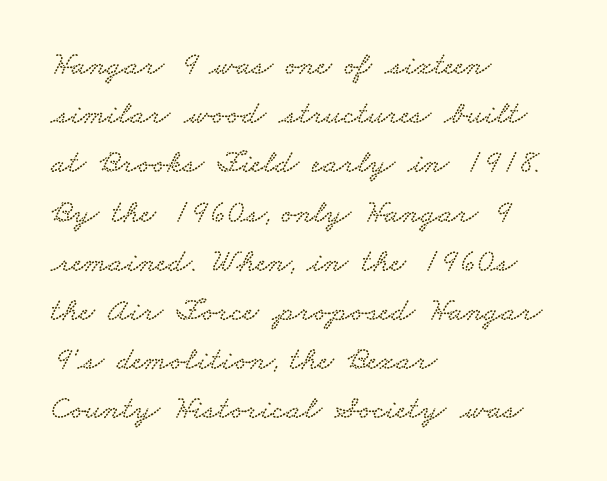
{"serif": "yes", "width": "wide", "stroke_contrast": "low", "x_height": "small", "monospaced": "no", "underline": "no", "align": "left", "line_spacing": "normal", "line_spacing_ratio": 1.49, "letter_spacing": "normal", "letter_spacing_em": 0.0, "glyph_px": 33}
